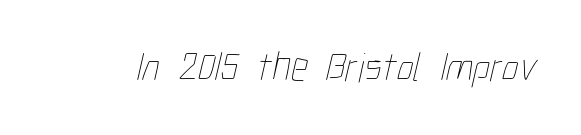
The image shows 42 px thin, condensed type; set normal letter spacing, not underlined; low stroke contrast and a medium x-height.
